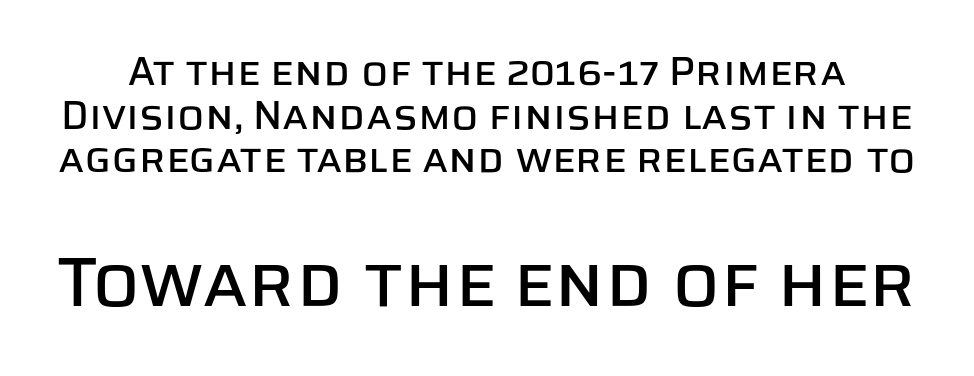
The image shows 70 px sans-serif type, upright; set tight line spacing (1.09x), normal letter spacing, not underlined; the second (bottom) block is 1.75x larger; low stroke contrast and a large x-height.
